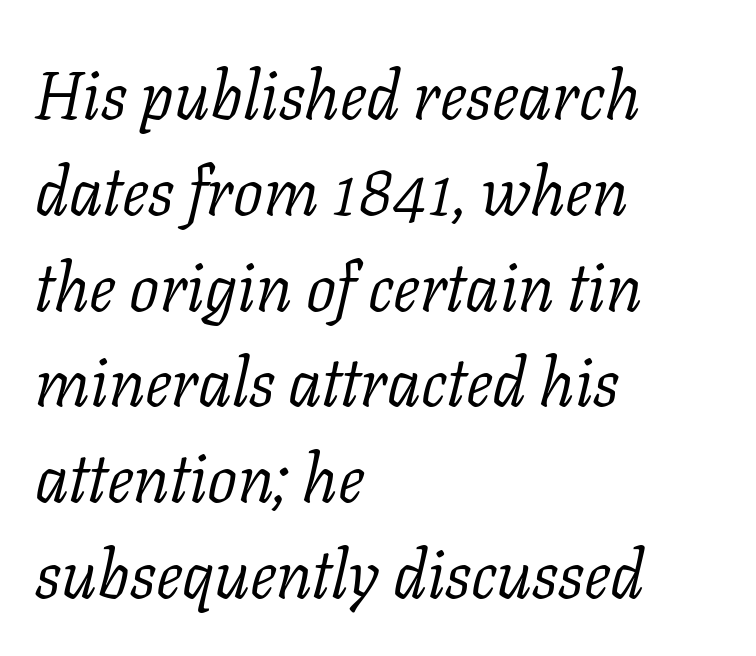
Q: Is the text bold? A: No.
Q: Is the text italic (slanted)? A: Yes, it leans right by about 11 degrees.
Q: Is the typeface a serif or a sans-serif typeface? A: Serif.
Q: Is the text underlined? A: No.
Q: How is the paragraph aligned? A: Left-aligned.
Q: Is the spacing between letters normal or unusually wide? A: Normal.
Q: Is the spacing between lines tight, normal or loose? A: Normal.
Q: Width (condensed, normal, or wide)? A: Normal.
Q: Stroke contrast? A: Low.
Q: x-height? A: Medium.
Q: Monospaced? A: No.
